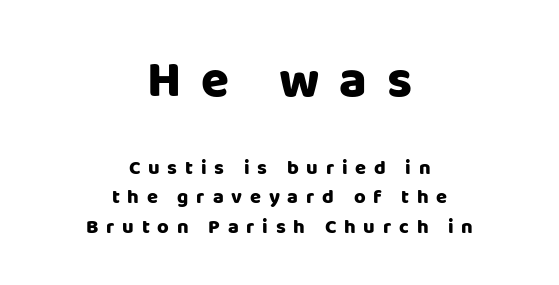
The image shows 51 px heavy sans-serif type, upright; set centered, normal line spacing (1.46x), unusually wide letter spacing (+0.39 em), not underlined; the first (top) block is 2.55x larger; low stroke contrast and a large x-height.
